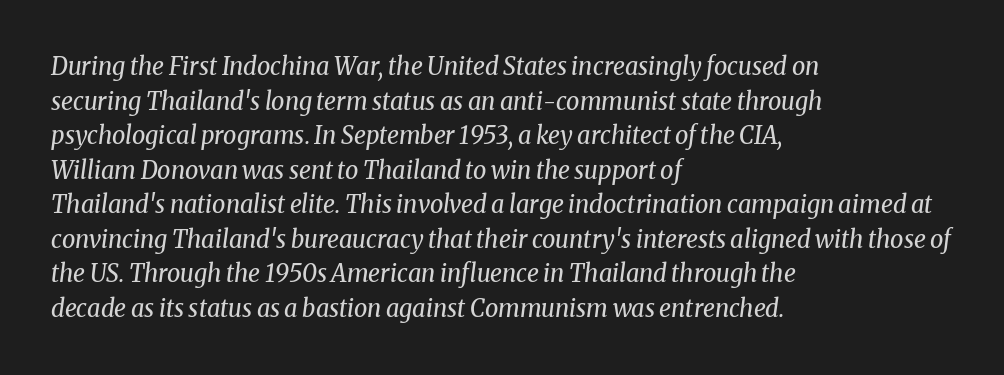
There's an unmistakable incline to the writing here. No word sits above an underline. Nothing unusual about the tracking: characters are spaced as the font intends. One glance says typical: line gaps are just what's usual. The typeface has the unassuming heft of standard copy or less.
